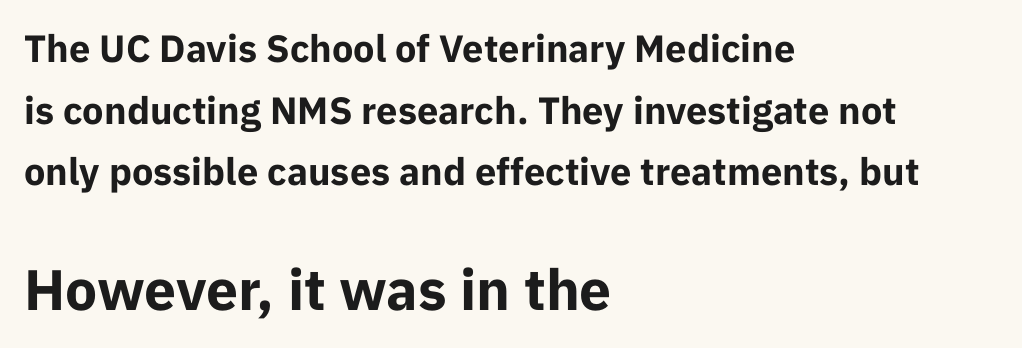
{"serif": "no", "italic": "no", "bold": "yes", "weight": "bold", "width": "normal", "stroke_contrast": "low", "x_height": "medium", "monospaced": "no", "underline": "no", "align": "left", "line_spacing": "normal", "line_spacing_ratio": 1.62, "letter_spacing": "normal", "letter_spacing_em": 0.0, "larger_block": "second", "size_ratio": 1.5, "glyph_px": 57}
